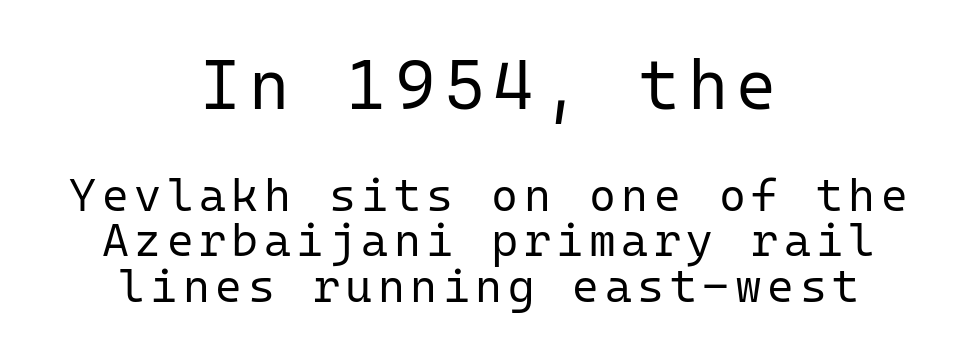
{"serif": "no", "italic": "no", "bold": "no", "weight": "regular", "width": "normal", "stroke_contrast": "low", "x_height": "medium", "monospaced": "yes", "underline": "no", "align": "center", "line_spacing": "tight", "line_spacing_ratio": 0.99, "larger_block": "first", "size_ratio": 1.5, "glyph_px": 69}
